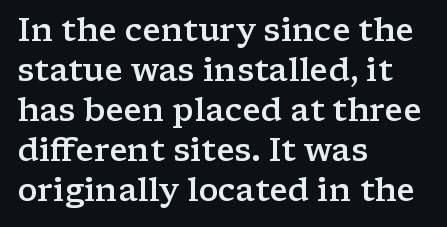
The image shows 32 px semibold, wide serif type, upright; set left-aligned, normal line spacing (1.25x), normal letter spacing, not underlined; low stroke contrast and a medium x-height.
